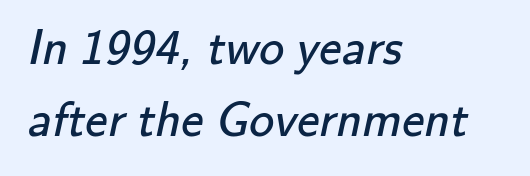
The image shows 50 px regular-weight sans-serif type; set left-aligned, normal line spacing (1.45x), normal letter spacing, not underlined; low stroke contrast and a small x-height.
